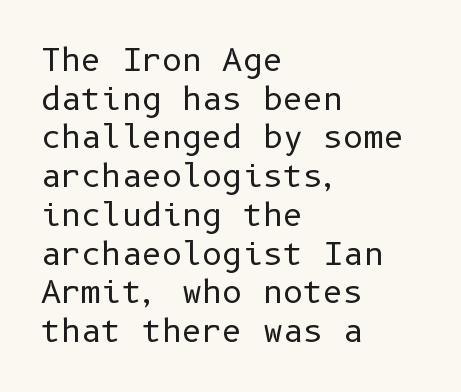
The image shows 31 px regular-weight sans-serif type, upright; set left-aligned, normal line spacing (1.25x), normal letter spacing, not underlined; low stroke contrast and a medium x-height.
